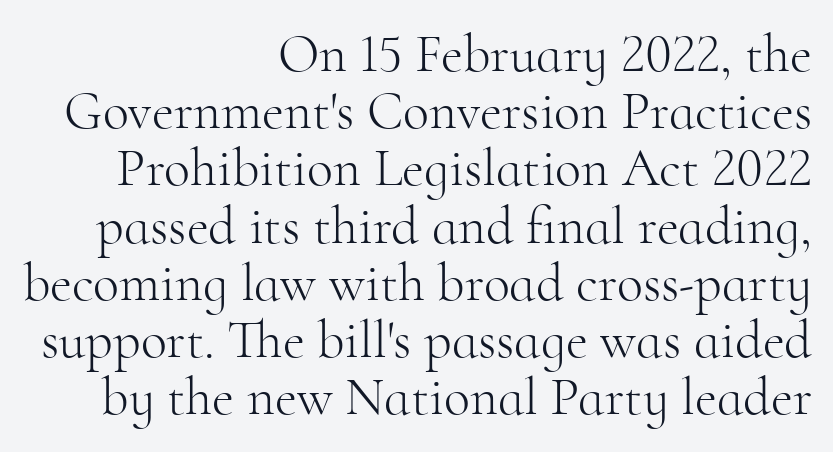
Q: Is the text bold? A: No.
Q: Is the text italic (slanted)? A: No, it is upright.
Q: Is the typeface a serif or a sans-serif typeface? A: Serif.
Q: Is the text underlined? A: No.
Q: How is the paragraph aligned? A: Right-aligned.
Q: Is the spacing between letters normal or unusually wide? A: Normal.
Q: Is the spacing between lines tight, normal or loose? A: Tight.
Q: Width (condensed, normal, or wide)? A: Normal.
Q: Stroke contrast? A: High.
Q: x-height? A: Small.
Q: Monospaced? A: No.
